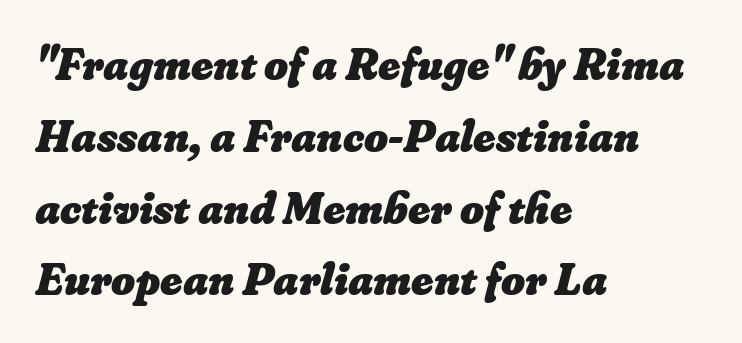
{"bold": "yes", "weight": "heavy", "width": "normal", "stroke_contrast": "low", "x_height": "small", "monospaced": "no", "underline": "no", "align": "left", "line_spacing": "normal", "line_spacing_ratio": 1.56, "letter_spacing": "normal", "letter_spacing_em": 0.0, "glyph_px": 46}
